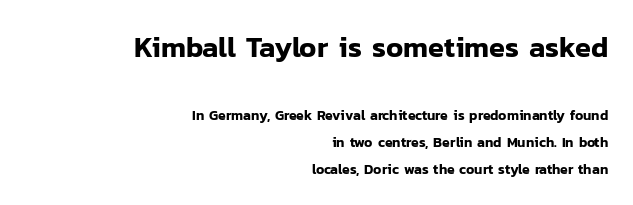
Q: Is the text italic (slanted)? A: No, it is upright.
Q: Is the typeface a serif or a sans-serif typeface? A: Sans-serif.
Q: Is the text underlined? A: No.
Q: How is the paragraph aligned? A: Right-aligned.
Q: Is the spacing between letters normal or unusually wide? A: Normal.
Q: Is the spacing between lines tight, normal or loose? A: Loose.
Q: Which block of text is set in a larger size, the first (top) or the second (bottom)? A: The first (top) one.
Q: Width (condensed, normal, or wide)? A: Normal.
Q: Stroke contrast? A: Low.
Q: x-height? A: Medium.
Q: Monospaced? A: No.
